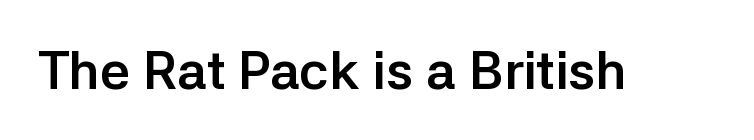
The typography opts for an upright posture over an oblique one. You could call the tracking neutral — neither tight nor loose. The typeface chosen for these lines omits serifs. A full-strength bold gives these letters their thick strokes.
